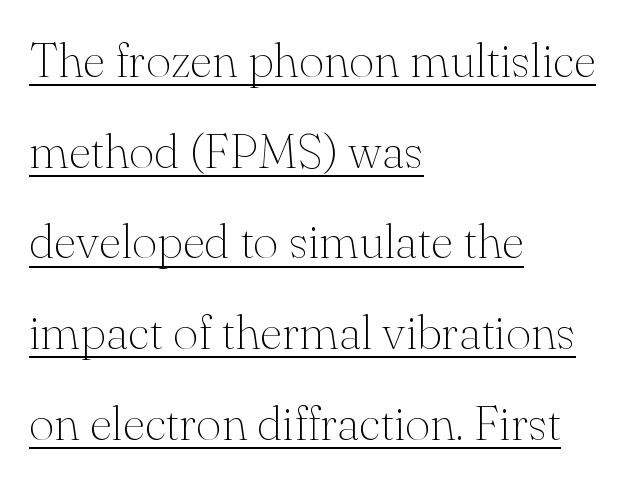
Does the type have serifs? Yes, each stem ends in a small foot. The type is set solid horizontally, with unmodified tracking. Alignment: flush left. Think standard paragraph weight, or any step lighter than that. These characters rest on top of a visible drawn line.
